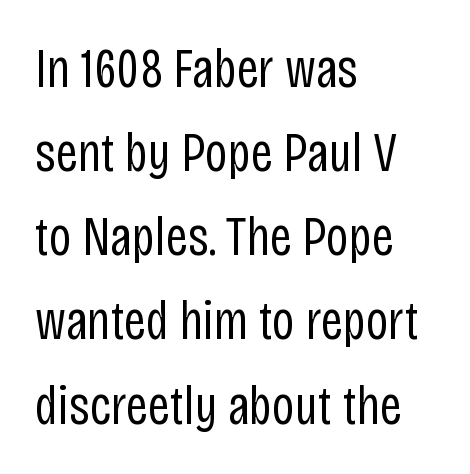
Each row of text sits above clean, open space. You could call the tracking neutral — neither tight nor loose. Varying glyph widths throughout — classic text-font behaviour. The leading is moderate, giving the passage an even texture.
